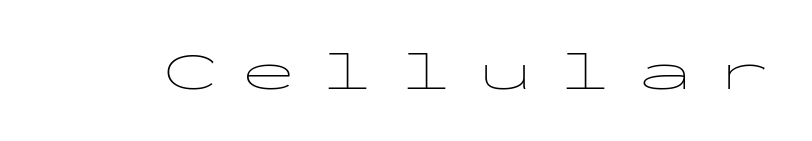
Q: Is the text bold? A: No.
Q: Is the text italic (slanted)? A: No, it is upright.
Q: Is the typeface a serif or a sans-serif typeface? A: Sans-serif.
Q: Is the text underlined? A: No.
Q: Is the spacing between letters normal or unusually wide? A: Unusually wide.
Q: Width (condensed, normal, or wide)? A: Wide.
Q: Stroke contrast? A: Low.
Q: x-height? A: Medium.
Q: Monospaced? A: Yes.
